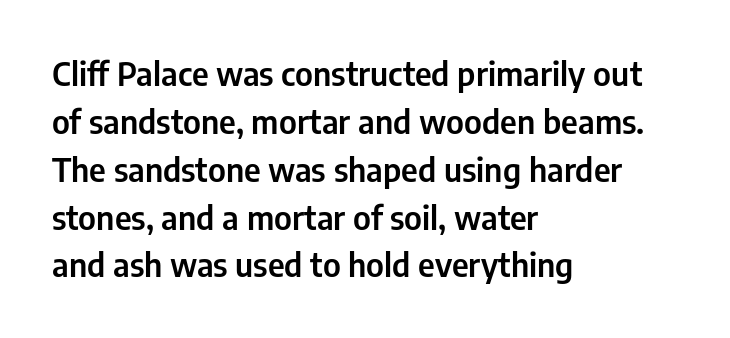
Q: Is the text italic (slanted)? A: No, it is upright.
Q: Is the typeface a serif or a sans-serif typeface? A: Sans-serif.
Q: Is the text underlined? A: No.
Q: How is the paragraph aligned? A: Left-aligned.
Q: Is the spacing between letters normal or unusually wide? A: Normal.
Q: Is the spacing between lines tight, normal or loose? A: Normal.
Q: Width (condensed, normal, or wide)? A: Condensed.
Q: Stroke contrast? A: Low.
Q: x-height? A: Medium.
Q: Monospaced? A: No.
